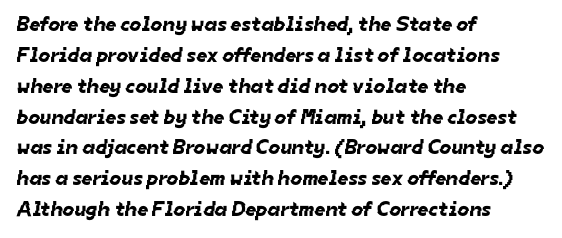
The lines in this sample share a left origin and differ only in where they stop. Underline: absent. If you measured baseline to baseline, you'd find a middling distance. Caption: standard tracking, unaltered.
